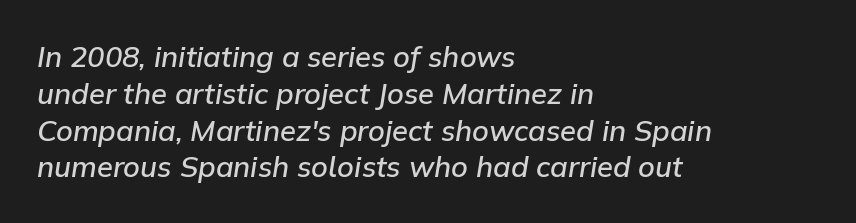
Q: Is the text bold? A: Semi-bold.
Q: Is the text italic (slanted)? A: Yes, it leans right by about 9 degrees.
Q: Is the text underlined? A: No.
Q: How is the paragraph aligned? A: Left-aligned.
Q: Is the spacing between letters normal or unusually wide? A: Normal.
Q: Is the spacing between lines tight, normal or loose? A: Normal.
Q: Width (condensed, normal, or wide)? A: Normal.
Q: Stroke contrast? A: Low.
Q: x-height? A: Medium.
Q: Monospaced? A: No.
